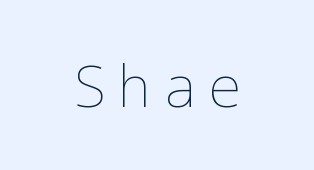
{"italic": "no", "bold": "no", "weight": "thin", "width": "normal", "stroke_contrast": "low", "x_height": "medium", "underline": "no", "letter_spacing": "wide", "letter_spacing_em": 0.2, "glyph_px": 57}
